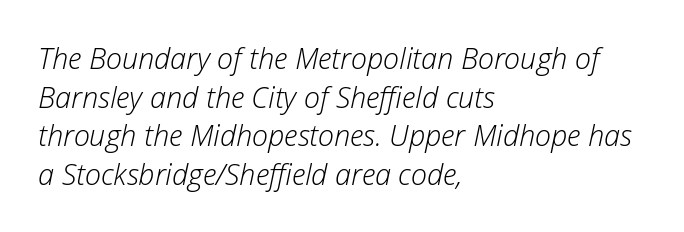
The image shows 29 px light type, italic (leaning right); set left-aligned, normal line spacing (1.33x), normal letter spacing, not underlined; low stroke contrast and a medium x-height.
